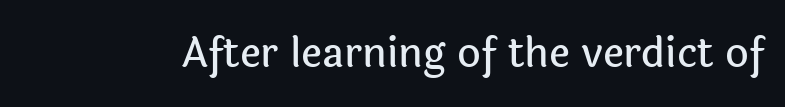
The image shows 41 px sans-serif type, upright; set normal letter spacing, not underlined; a medium x-height.
